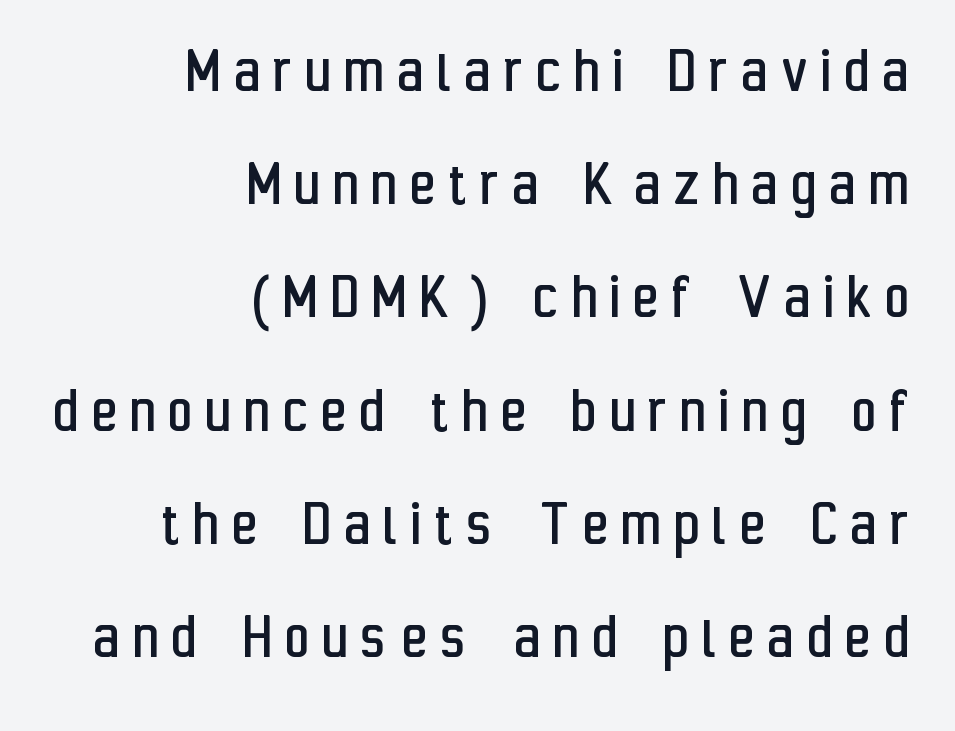
The image shows 67 px regular-weight, condensed sans-serif type, upright; set right-aligned, normal line spacing (1.69x), unusually wide letter spacing (+0.21 em), not underlined; low stroke contrast and a medium x-height.
